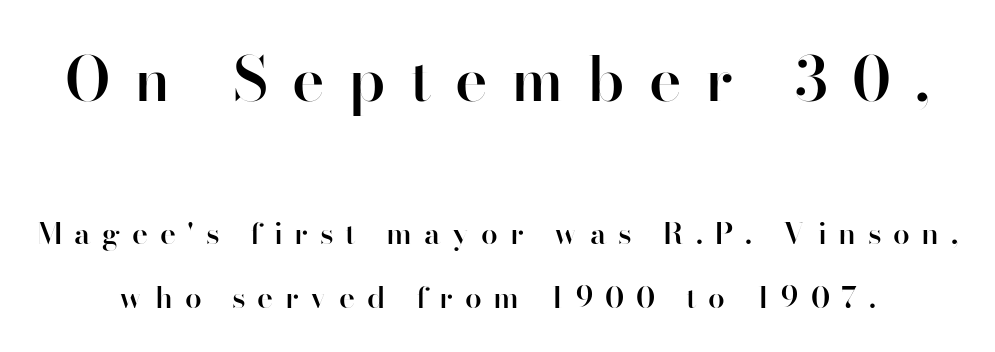
{"serif": "no", "italic": "no", "bold": "semi", "weight": "semibold", "width": "normal", "stroke_contrast": "high", "x_height": "small", "monospaced": "no", "underline": "no", "line_spacing": "loose", "line_spacing_ratio": 2.12, "letter_spacing": "wide", "letter_spacing_em": 0.39, "larger_block": "first", "size_ratio": 2.03, "glyph_px": 61}
